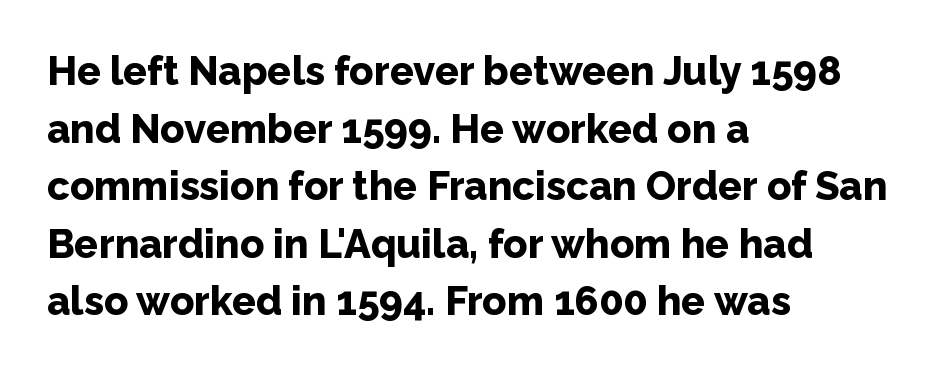
The image shows 40 px bold sans-serif type, upright; set left-aligned, normal line spacing (1.44x), normal letter spacing, not underlined; low stroke contrast and a medium x-height.
